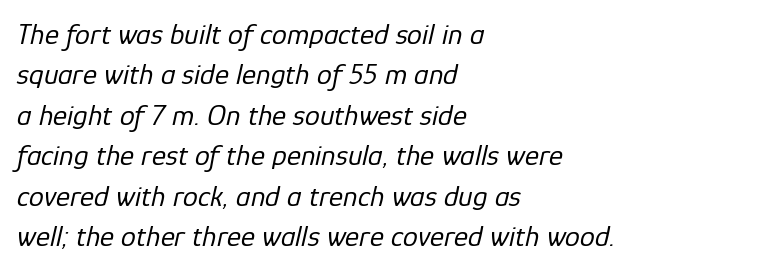
{"italic": "yes", "lean": "right", "slant_degrees": 12, "bold": "no", "weight": "regular", "width": "normal", "stroke_contrast": "low", "x_height": "medium", "monospaced": "no", "underline": "no", "align": "left", "line_spacing": "normal", "line_spacing_ratio": 1.35, "letter_spacing": "normal", "letter_spacing_em": 0.0, "glyph_px": 30}
